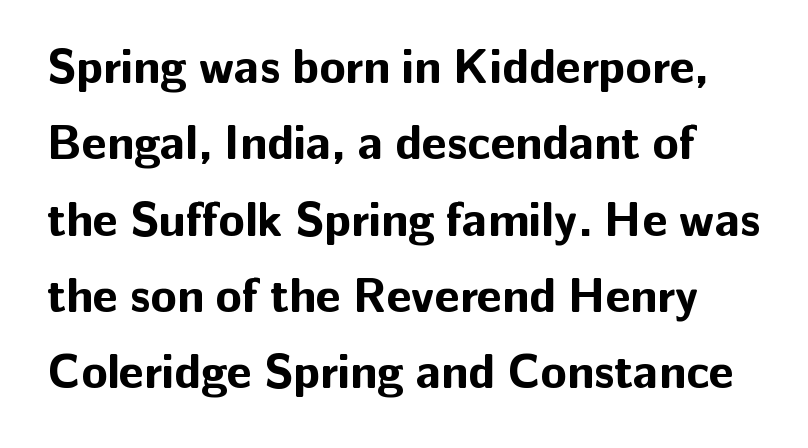
The image shows 48 px bold sans-serif type, upright; set normal line spacing (1.59x), normal letter spacing, not underlined; low stroke contrast and a medium x-height.
